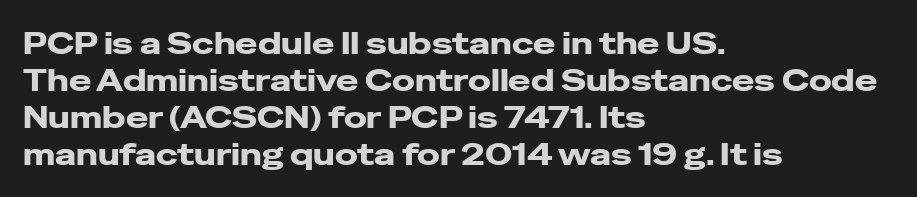
Q: Is the text bold? A: Yes.
Q: Is the text italic (slanted)? A: No, it is upright.
Q: Is the typeface a serif or a sans-serif typeface? A: Sans-serif.
Q: Is the text underlined? A: No.
Q: How is the paragraph aligned? A: Left-aligned.
Q: Is the spacing between letters normal or unusually wide? A: Normal.
Q: Width (condensed, normal, or wide)? A: Wide.
Q: Stroke contrast? A: Low.
Q: x-height? A: Medium.
Q: Monospaced? A: No.
